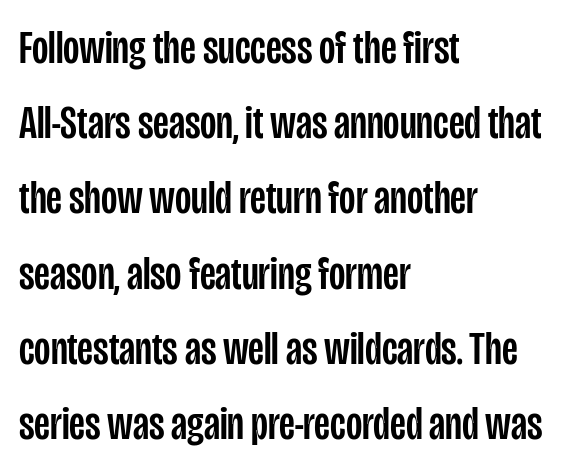
{"serif": "no", "italic": "no", "width": "condensed", "stroke_contrast": "low", "x_height": "large", "monospaced": "no", "underline": "no", "align": "left", "line_spacing": "normal", "line_spacing_ratio": 1.6, "letter_spacing": "normal", "letter_spacing_em": 0.0, "glyph_px": 47}
